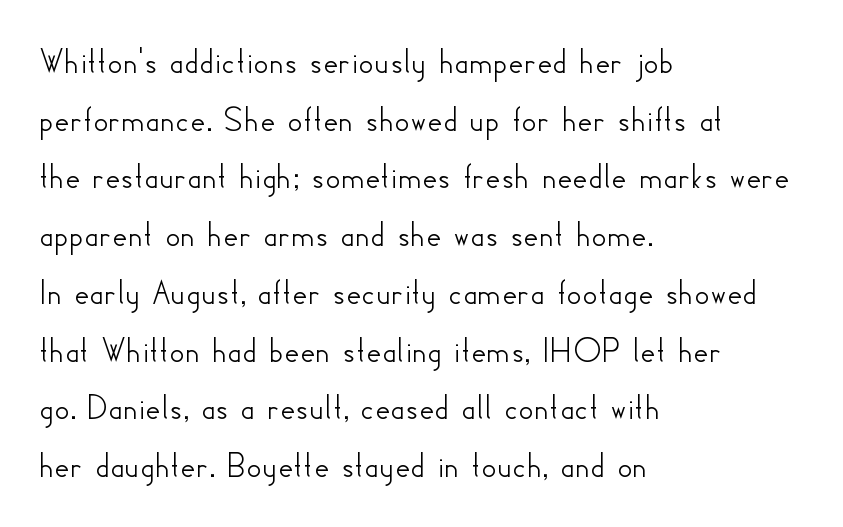
{"serif": "no", "italic": "no", "width": "normal", "stroke_contrast": "low", "x_height": "small", "monospaced": "no", "underline": "no", "align": "left", "line_spacing": "normal", "line_spacing_ratio": 1.56, "letter_spacing": "normal", "letter_spacing_em": 0.0, "glyph_px": 37}
